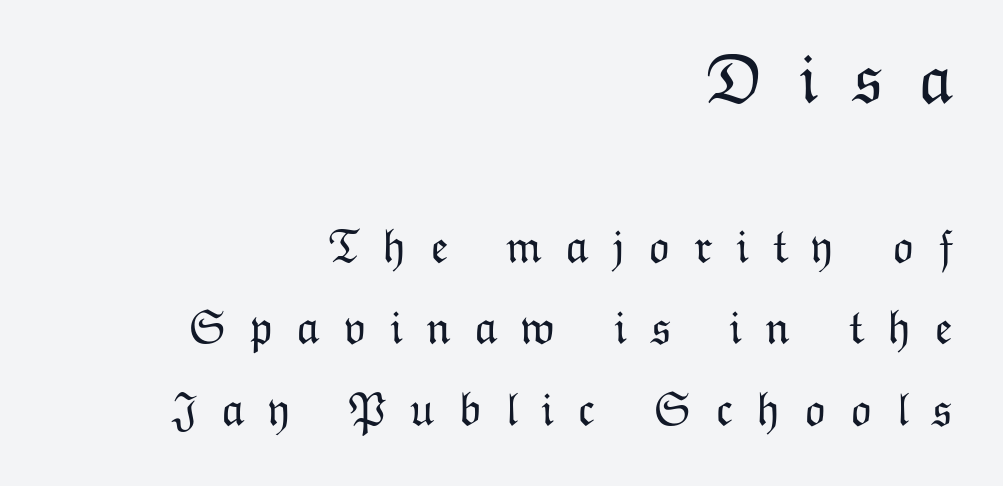
The image shows 70 px light type, upright; set right-aligned, line spacing 1.73x, unusually wide letter spacing (+0.49 em), not underlined; the first (top) block is 1.49x larger; low stroke contrast and a medium x-height.
